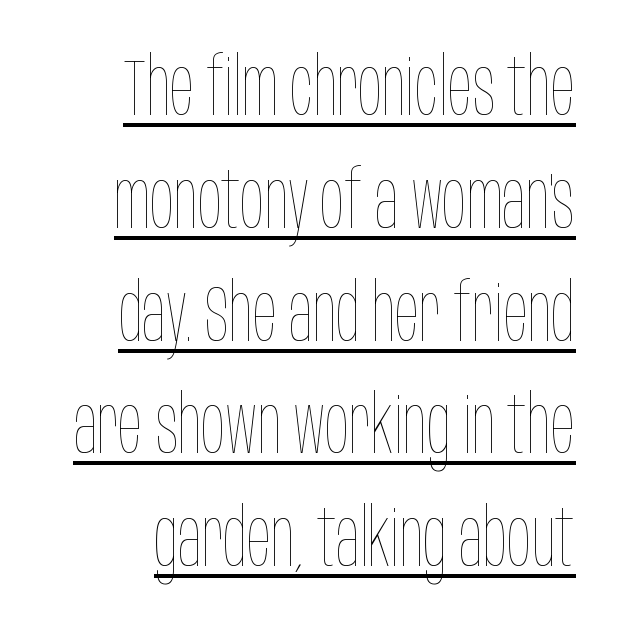
Q: Is the text bold? A: No.
Q: Is the text italic (slanted)? A: No, it is upright.
Q: Is the text underlined? A: Yes.
Q: Is the spacing between letters normal or unusually wide? A: Normal.
Q: Is the spacing between lines tight, normal or loose? A: Normal.
Q: Width (condensed, normal, or wide)? A: Condensed.
Q: Stroke contrast? A: Low.
Q: x-height? A: Large.
Q: Monospaced? A: No.
